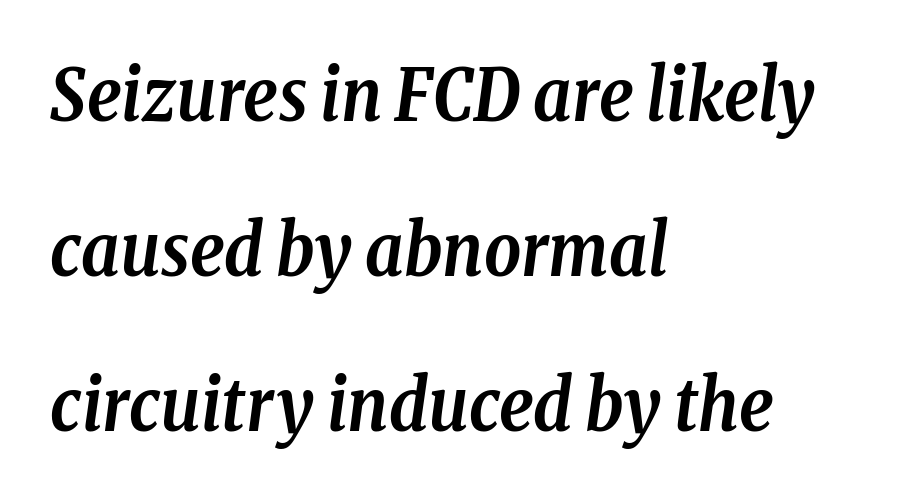
{"serif": "yes", "italic": "yes", "lean": "right", "slant_degrees": 8, "bold": "yes", "weight": "semibold", "width": "condensed", "stroke_contrast": "low", "x_height": "medium", "monospaced": "no", "underline": "no", "align": "left", "line_spacing": "loose", "line_spacing_ratio": 2.15, "letter_spacing": "normal", "letter_spacing_em": 0.0, "glyph_px": 72}
